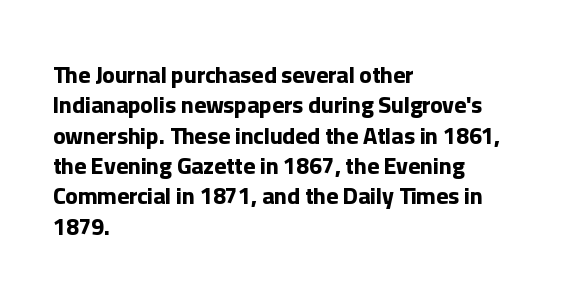
Each word holds together tightly as a unit, with standard inter-letter gaps. Typeset ragged right — the left edge is the straight one. Has an underline been added? It has not. The passage shown stacks its lines at a standard gap. A typesetter would mark this as roman, not italic. The passage shown is emphatically bold.
